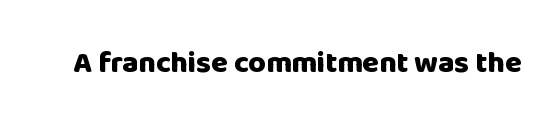
{"serif": "no", "italic": "no", "bold": "yes", "weight": "heavy", "width": "normal", "stroke_contrast": "low", "x_height": "large", "monospaced": "no", "underline": "no", "letter_spacing": "normal", "letter_spacing_em": 0.0, "glyph_px": 30}
